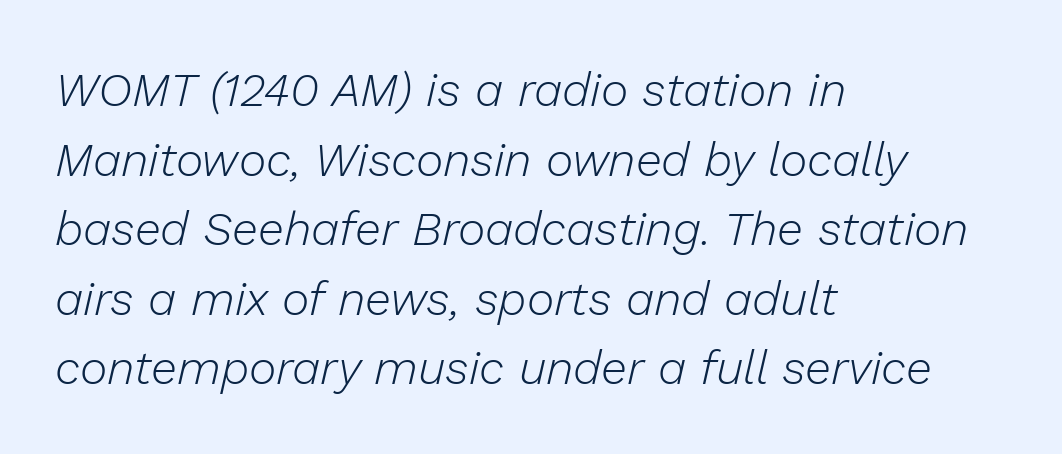
{"italic": "yes", "lean": "right", "slant_degrees": 13, "bold": "no", "weight": "light", "width": "normal", "stroke_contrast": "low", "x_height": "medium", "monospaced": "no", "underline": "no", "align": "left", "line_spacing": "normal", "line_spacing_ratio": 1.48, "letter_spacing": "normal", "letter_spacing_em": 0.0, "glyph_px": 47}
